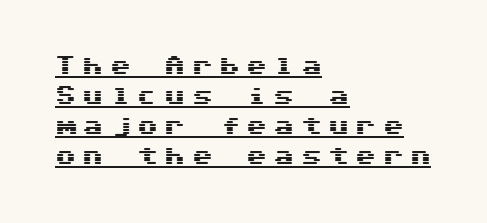
The rendering uses the underline text-decoration. Quick note: interline space is typical. This is roman type, the default non-slanted kind. Is the block centered? No — it sits flush against the left margin.
